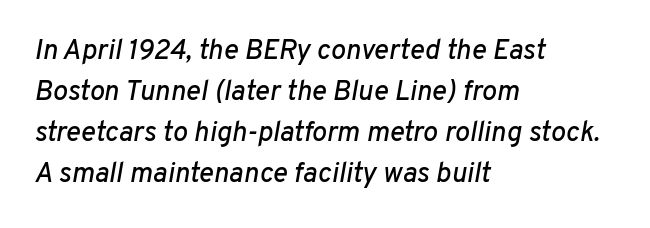
Q: Is the text italic (slanted)? A: Yes, it leans right by about 10 degrees.
Q: Is the text underlined? A: No.
Q: How is the paragraph aligned? A: Left-aligned.
Q: Is the spacing between letters normal or unusually wide? A: Normal.
Q: Is the spacing between lines tight, normal or loose? A: Normal.
Q: Width (condensed, normal, or wide)? A: Normal.
Q: Stroke contrast? A: Low.
Q: x-height? A: Medium.
Q: Monospaced? A: No.
